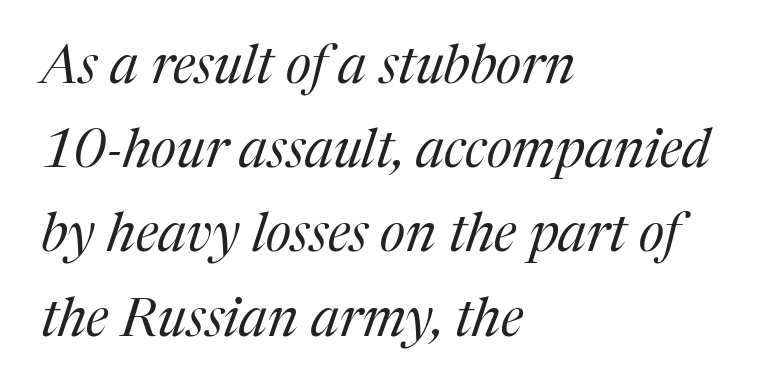
Here the glyphs are tracked normally, forming tight word shapes. Compared with a typical body face, this is equally light or lighter still. Leading matches the norm, producing a regular column. The font's italic variant was chosen for this text.
